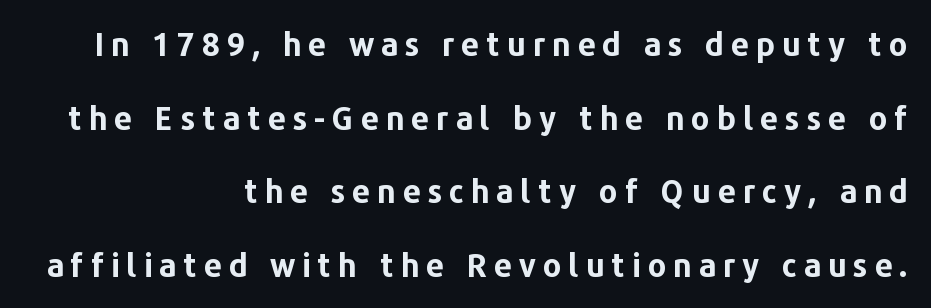
{"serif": "no", "italic": "no", "bold": "yes", "weight": "bold", "width": "normal", "stroke_contrast": "low", "x_height": "medium", "monospaced": "no", "underline": "no", "align": "right", "line_spacing": "loose", "line_spacing_ratio": 2.3, "letter_spacing": "wide", "letter_spacing_em": 0.21, "glyph_px": 32}
